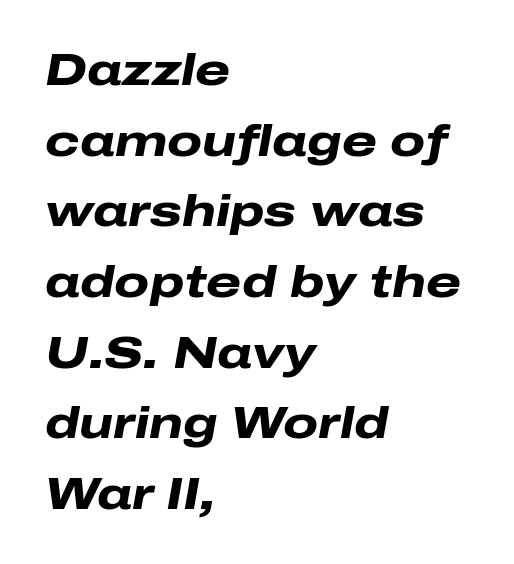
Layout note: lines flush left. Letters rest on an invisible, unmarked baseline. Weight: bold. You can tell it's italic because the verticals aren't actually vertical. Line spacing here is normal. Varying glyph widths throughout — classic text-font behaviour.
